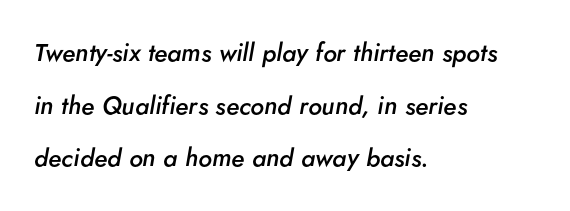
A somewhat darkened texture: the type is semibold rather than bold. No word sits above an underline. The designer dialed line spacing up above the default. Typeset ragged right — the left edge is the straight one. Italic: yes, the glyphs are oblique. Is the letter spacing exaggerated? No — it looks like the ordinary default.
